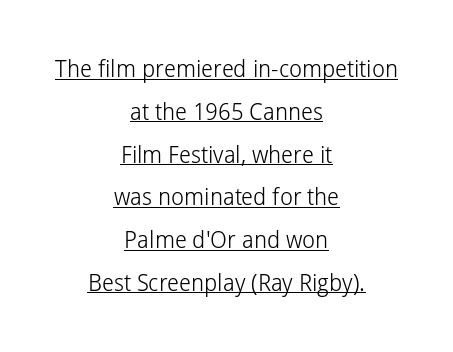
{"italic": "no", "bold": "no", "underline": "yes", "align": "center", "line_spacing_ratio": 1.86, "letter_spacing": "normal", "letter_spacing_em": 0.0, "glyph_px": 23}
